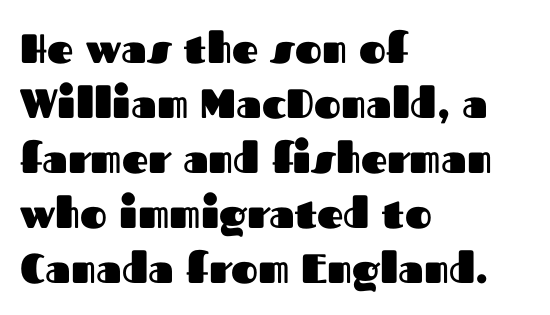
Nothing unusual about the tracking: characters are spaced as the font intends. Here the designer chose a conventional face with non-uniform glyph widths. Short and long lines alike share a common starting point at left. The passage shown is not underscored anywhere.
